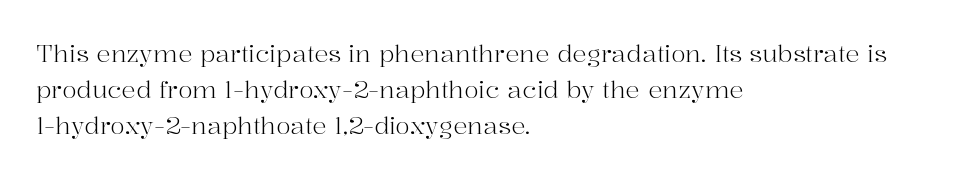
Q: Is the text bold? A: No.
Q: Is the text italic (slanted)? A: No, it is upright.
Q: Is the text underlined? A: No.
Q: How is the paragraph aligned? A: Left-aligned.
Q: Is the spacing between letters normal or unusually wide? A: Normal.
Q: Is the spacing between lines tight, normal or loose? A: Normal.
